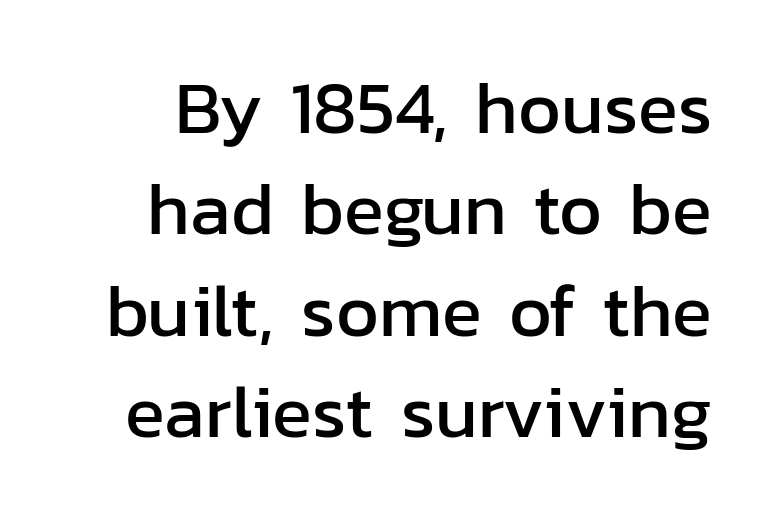
{"serif": "no", "italic": "no", "width": "normal", "stroke_contrast": "low", "x_height": "medium", "monospaced": "no", "underline": "no", "line_spacing": "normal", "line_spacing_ratio": 1.37, "letter_spacing": "normal", "letter_spacing_em": 0.0, "glyph_px": 74}
